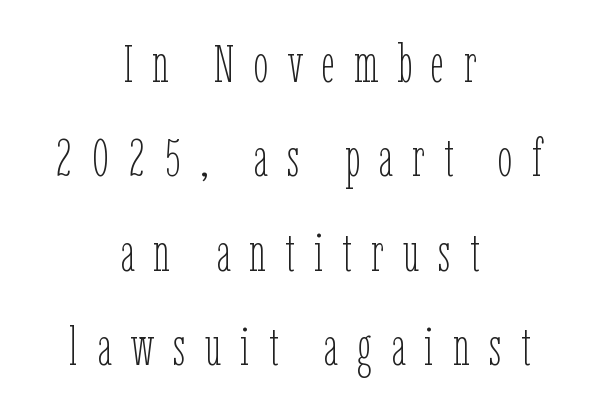
Q: Is the text bold? A: No.
Q: Is the text italic (slanted)? A: No, it is upright.
Q: Is the text underlined? A: No.
Q: How is the paragraph aligned? A: Centered.
Q: Is the spacing between letters normal or unusually wide? A: Unusually wide.
Q: Width (condensed, normal, or wide)? A: Condensed.
Q: Stroke contrast? A: Low.
Q: x-height? A: Medium.
Q: Monospaced? A: No.
